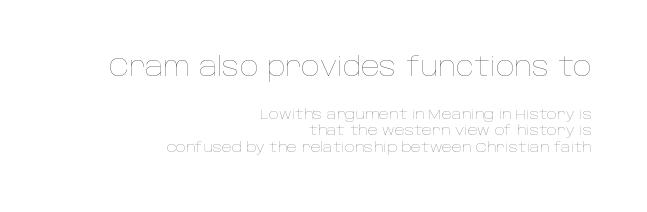
Q: Is the text bold? A: No.
Q: Is the text italic (slanted)? A: No, it is upright.
Q: Is the text underlined? A: No.
Q: How is the paragraph aligned? A: Right-aligned.
Q: Is the spacing between letters normal or unusually wide? A: Normal.
Q: Which block of text is set in a larger size, the first (top) or the second (bottom)? A: The first (top) one.
